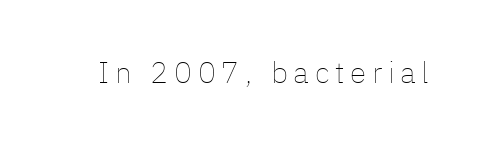
{"italic": "no", "bold": "no", "weight": "thin", "width": "normal", "stroke_contrast": "low", "x_height": "medium", "monospaced": "no", "underline": "no", "glyph_px": 30}
